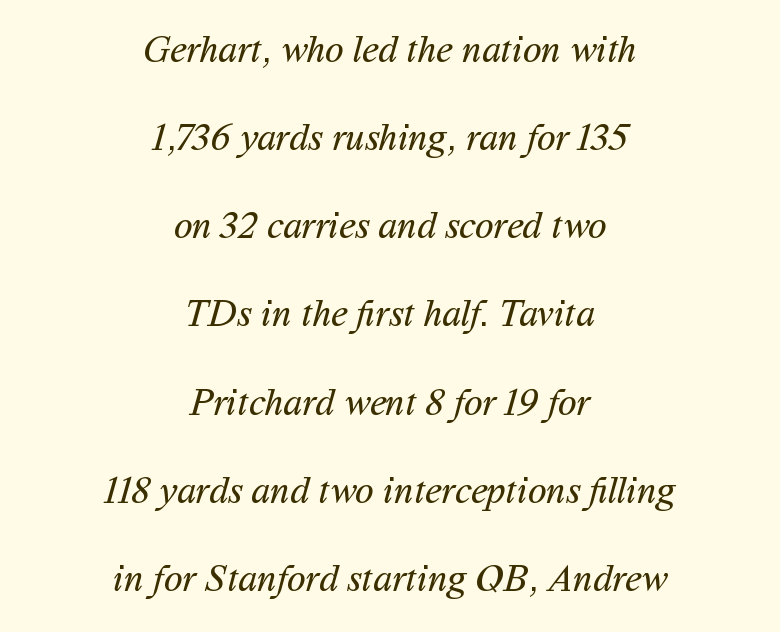
The image shows 38 px regular-weight sans-serif type; set centered, loose line spacing (2.32x), normal letter spacing, not underlined; medium stroke contrast and a medium x-height.
